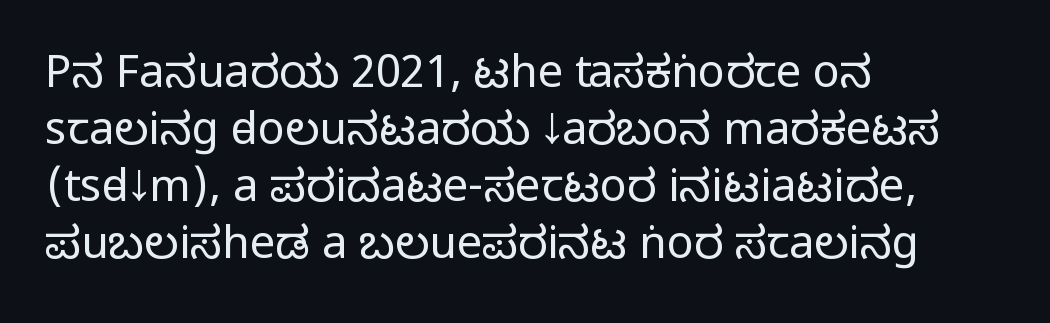
These lines sit exactly where default settings would place them. The type is set solid horizontally, with unmodified tracking. Serif or sans? Sans — the stroke terminals are bare. Stems and bowls with no extra thickness — not bold. The passage shown is typed in a proportional face where columns would drift. Quick note: not italic, upright.
